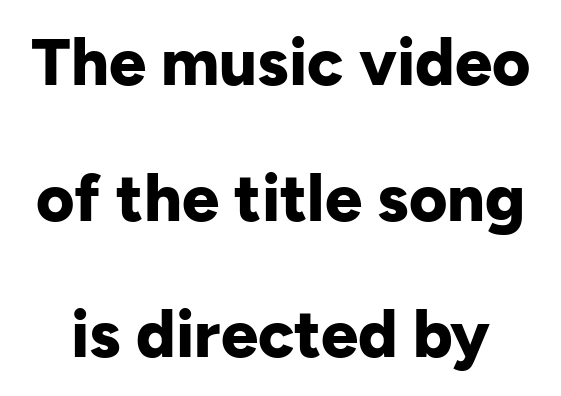
Is the type bold? Yes — the strokes are clearly thick and heavy. The lettering stays uniformly vertical, giving the passage a roman look. No word sits above an underline. The rendering shows plain stroke endings on the letterforms — a sans-serif design.
